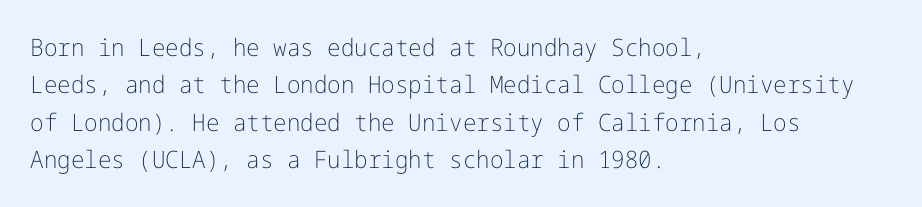
{"italic": "no", "bold": "no", "underline": "no", "align": "left", "line_spacing": "normal", "line_spacing_ratio": 1.56, "letter_spacing": "normal", "letter_spacing_em": 0.0, "glyph_px": 24}
